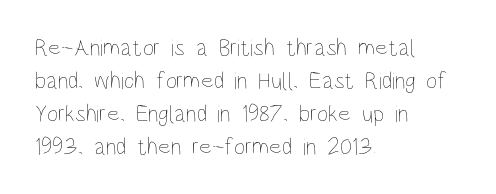
Q: Is the text bold? A: No.
Q: Is the text italic (slanted)? A: No, it is upright.
Q: Is the text underlined? A: No.
Q: How is the paragraph aligned? A: Left-aligned.
Q: Is the spacing between letters normal or unusually wide? A: Normal.
Q: Is the spacing between lines tight, normal or loose? A: Normal.
